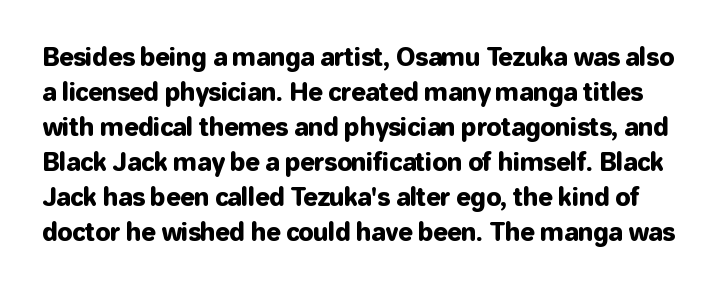
The leading is moderate, giving the passage an even texture. When letters stand straight like this, we call the style roman or upright. These lines keep a tight, regular rhythm from letter to letter. The space beneath each line is pristine and unruled.
